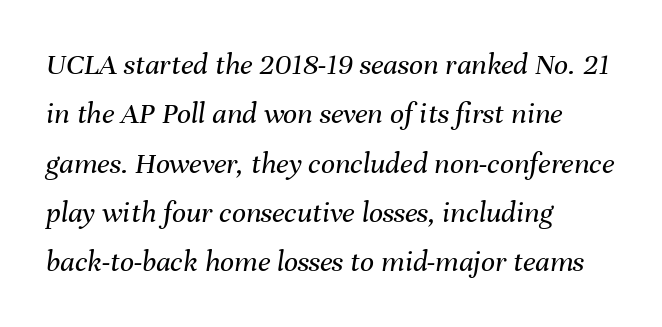
The image shows 31 px regular-weight type, italic (leaning right); set left-aligned, normal line spacing (1.59x), normal letter spacing, not underlined; medium stroke contrast and a medium x-height.
